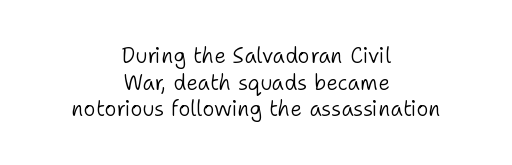
Q: Is the text bold? A: No.
Q: Is the text italic (slanted)? A: No, it is upright.
Q: Is the text underlined? A: No.
Q: How is the paragraph aligned? A: Centered.
Q: Is the spacing between letters normal or unusually wide? A: Normal.
Q: Is the spacing between lines tight, normal or loose? A: Normal.
